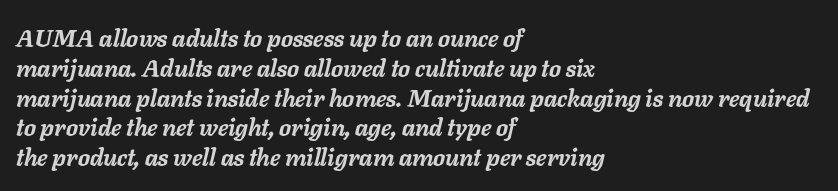
{"italic": "yes", "lean": "right", "slant_degrees": 11, "bold": "yes", "underline": "no", "align": "left", "line_spacing_ratio": 1.24, "letter_spacing": "normal", "letter_spacing_em": 0.0, "glyph_px": 24}
